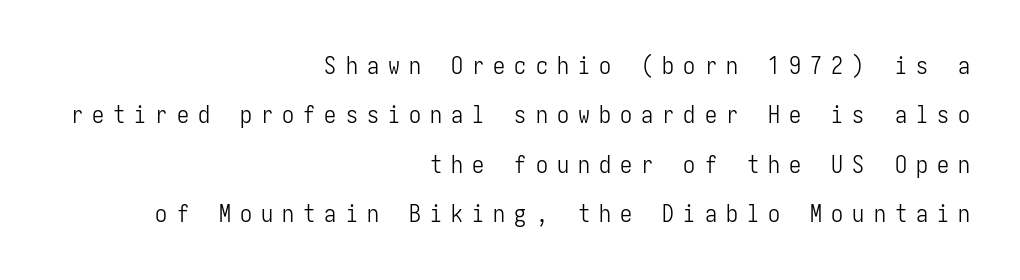
Q: Is the text bold? A: No.
Q: Is the text italic (slanted)? A: No, it is upright.
Q: Is the text underlined? A: No.
Q: How is the paragraph aligned? A: Right-aligned.
Q: Is the spacing between letters normal or unusually wide? A: Unusually wide.
Q: Is the spacing between lines tight, normal or loose? A: Loose.
